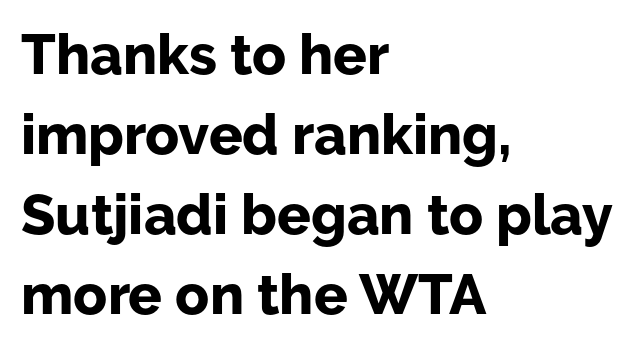
The image shows 56 px bold sans-serif type, upright; set left-aligned, normal line spacing (1.43x), normal letter spacing, not underlined; low stroke contrast and a medium x-height.
